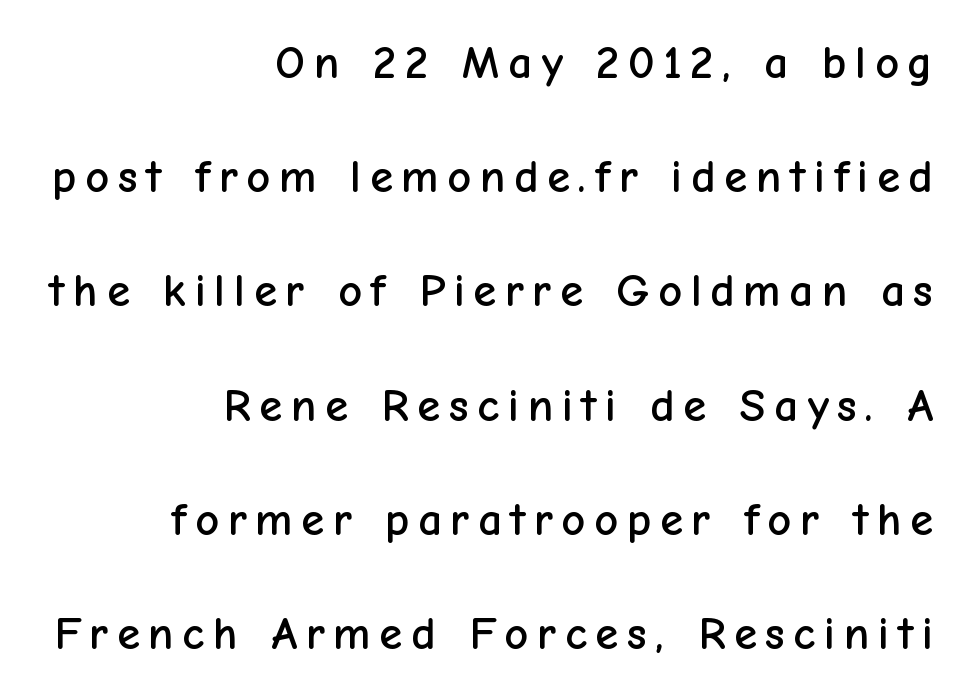
{"serif": "no", "italic": "no", "width": "normal", "stroke_contrast": "low", "x_height": "medium", "monospaced": "no", "underline": "no", "align": "right", "line_spacing": "loose", "line_spacing_ratio": 2.43, "glyph_px": 47}
